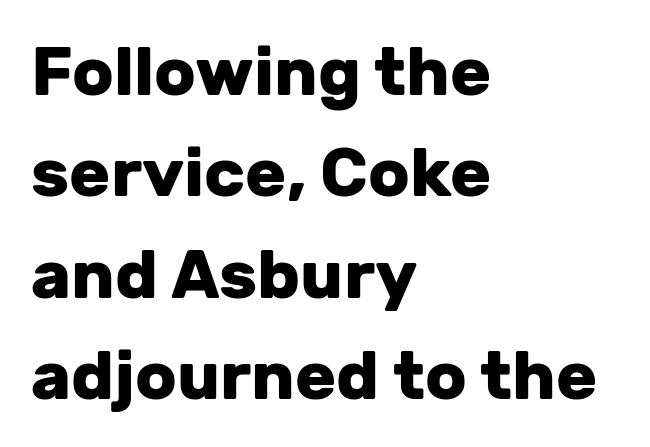
{"serif": "no", "italic": "no", "bold": "yes", "weight": "heavy", "width": "normal", "stroke_contrast": "low", "x_height": "medium", "monospaced": "no", "underline": "no", "align": "left", "line_spacing": "normal", "line_spacing_ratio": 1.49, "letter_spacing": "normal", "letter_spacing_em": 0.0, "glyph_px": 68}
